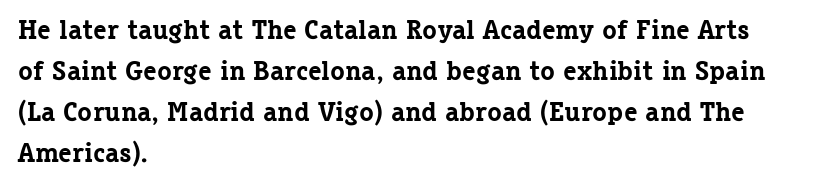
The image shows 27 px bold type, upright; set left-aligned, normal line spacing (1.52x), normal letter spacing, not underlined.
